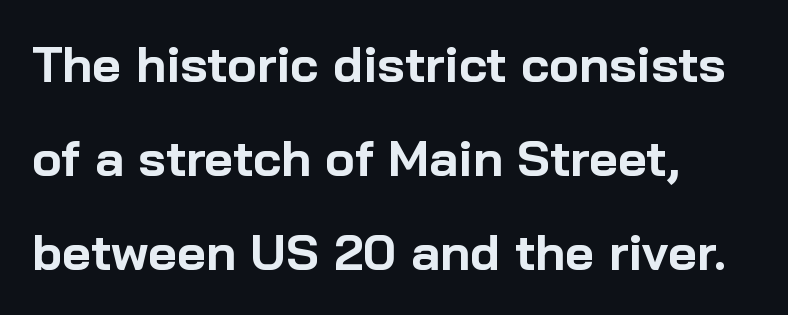
{"serif": "no", "italic": "no", "bold": "yes", "weight": "bold", "width": "normal", "stroke_contrast": "low", "x_height": "medium", "monospaced": "no", "underline": "no", "align": "left", "line_spacing_ratio": 1.88, "letter_spacing": "normal", "letter_spacing_em": 0.0, "glyph_px": 50}
